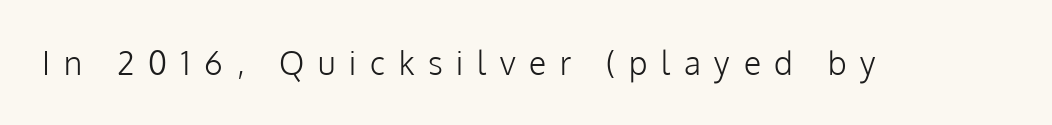
The image shows 32 px light sans-serif type, upright; set unusually wide letter spacing (+0.43 em), not underlined; low stroke contrast and a medium x-height.
